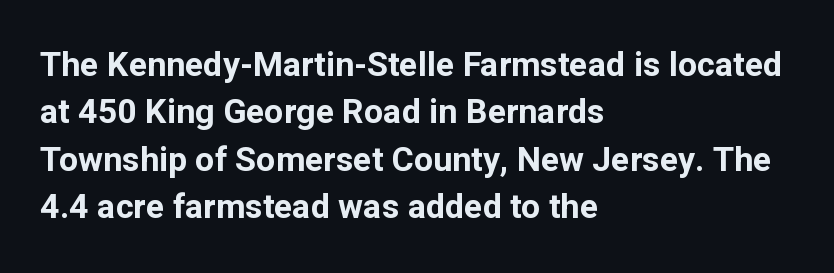
{"serif": "no", "italic": "no", "bold": "yes", "weight": "bold", "width": "normal", "stroke_contrast": "low", "x_height": "medium", "monospaced": "no", "underline": "no", "align": "left", "line_spacing": "normal", "line_spacing_ratio": 1.39, "letter_spacing": "normal", "letter_spacing_em": 0.0, "glyph_px": 34}
